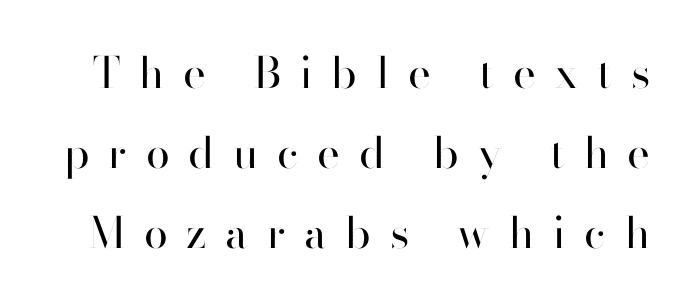
Q: Is the text bold? A: No.
Q: Is the text italic (slanted)? A: No, it is upright.
Q: Is the typeface a serif or a sans-serif typeface? A: Sans-serif.
Q: Is the text underlined? A: No.
Q: Is the spacing between letters normal or unusually wide? A: Unusually wide.
Q: Width (condensed, normal, or wide)? A: Normal.
Q: Stroke contrast? A: High.
Q: x-height? A: Small.
Q: Monospaced? A: No.
